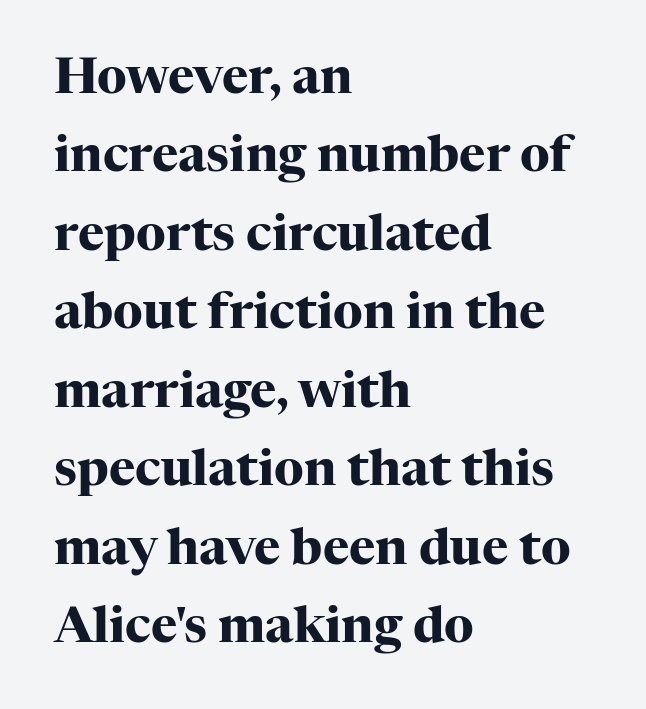
The image shows 50 px heavy serif type, upright; set left-aligned, normal line spacing (1.57x), normal letter spacing, not underlined; high stroke contrast and a medium x-height.
